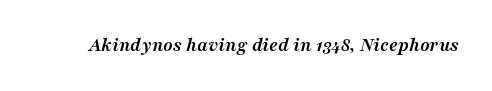
Rule under the text: the space is simply empty. Heft: maximum for text — a bold. Is the type slanted? Yes — the strokes lean at a clear angle. Tracking value appears to be zero — textbook default spacing.
